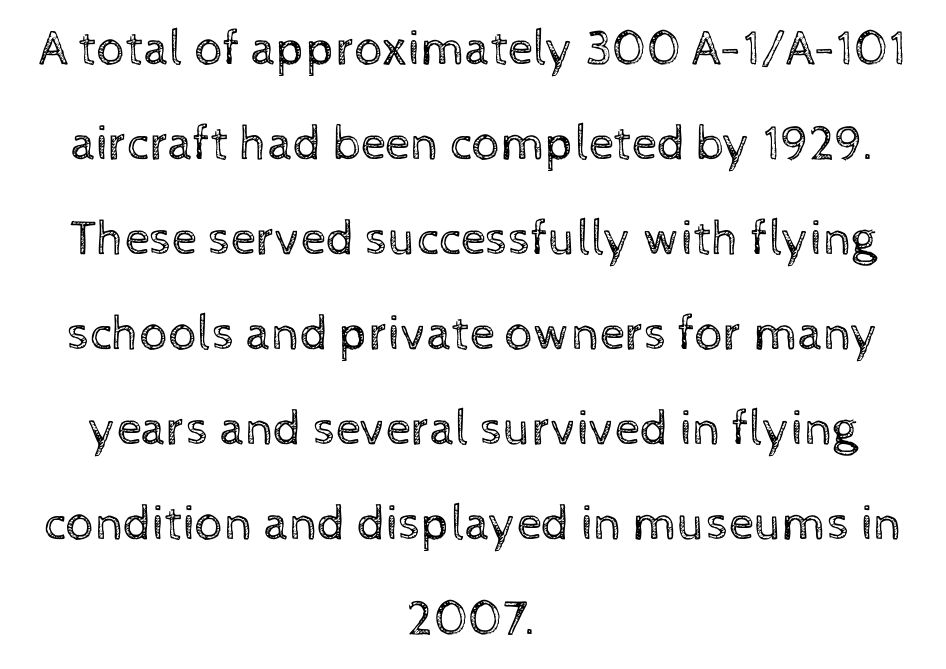
The image shows 50 px regular-weight type, upright; set centered, loose line spacing (1.9x), normal letter spacing, not underlined; a medium x-height.
